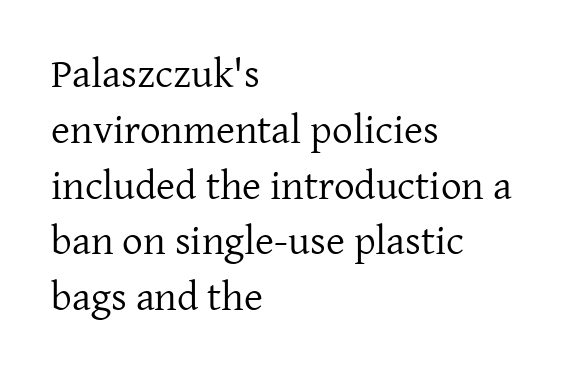
{"serif": "yes", "italic": "no", "bold": "no", "weight": "regular", "width": "normal", "stroke_contrast": "low", "x_height": "medium", "monospaced": "no", "underline": "no", "align": "left", "line_spacing": "normal", "line_spacing_ratio": 1.36, "letter_spacing": "normal", "letter_spacing_em": 0.0, "glyph_px": 41}
